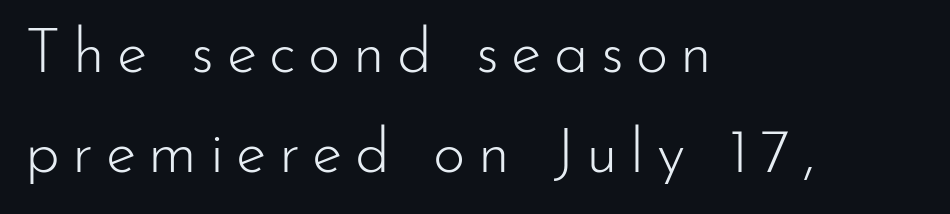
Q: Is the text bold? A: No.
Q: Is the text italic (slanted)? A: No, it is upright.
Q: Is the typeface a serif or a sans-serif typeface? A: Sans-serif.
Q: Is the text underlined? A: No.
Q: How is the paragraph aligned? A: Left-aligned.
Q: Is the spacing between letters normal or unusually wide? A: Unusually wide.
Q: Is the spacing between lines tight, normal or loose? A: Normal.
Q: Width (condensed, normal, or wide)? A: Normal.
Q: Stroke contrast? A: Low.
Q: x-height? A: Small.
Q: Monospaced? A: No.
